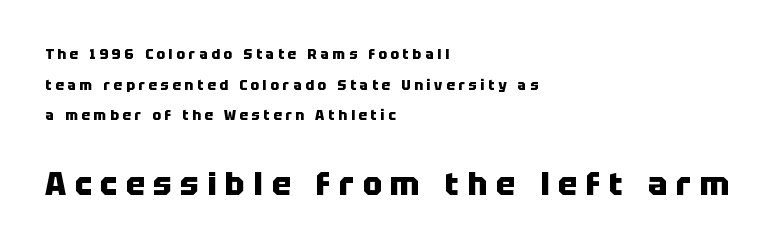
Words appear elongated and porous because spacing is wide. Type without underlining. Visually, the bottom section dominates because its glyphs are scaled up. Bold? Absolutely — the strokes are thick and heavy. You could not count columns in this text — the font is proportionally spaced. The rendering shows plain stroke endings on the letterforms — a sans-serif design.
